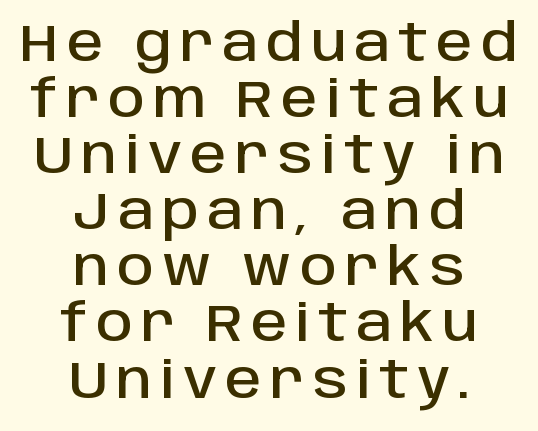
The image shows 51 px sans-serif type, upright; set centered, tight line spacing (1.1x), not underlined; low stroke contrast and a large x-height.
